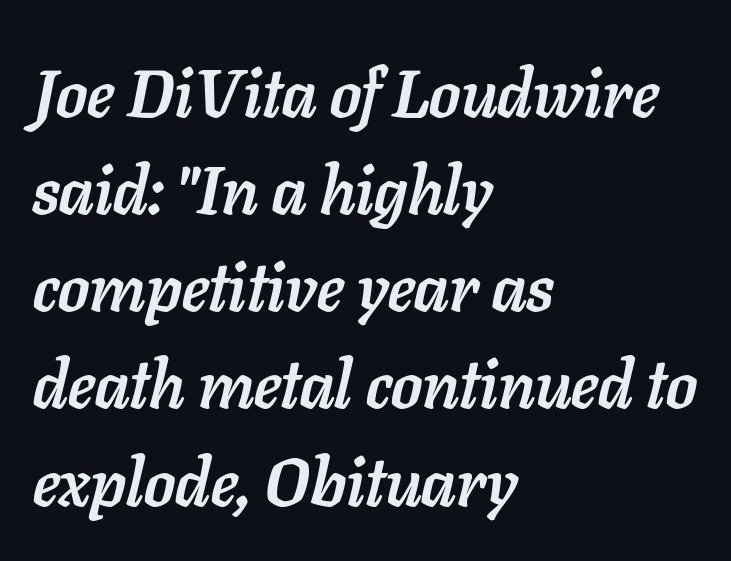
The image shows 67 px semibold type, italic (leaning right); set left-aligned, normal line spacing (1.45x), normal letter spacing, not underlined; low stroke contrast and a medium x-height.
